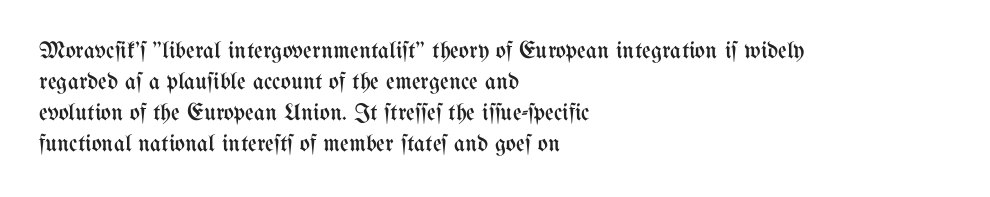
The image shows 24 px text type, upright; set left-aligned, normal line spacing (1.29x), normal letter spacing, not underlined.
